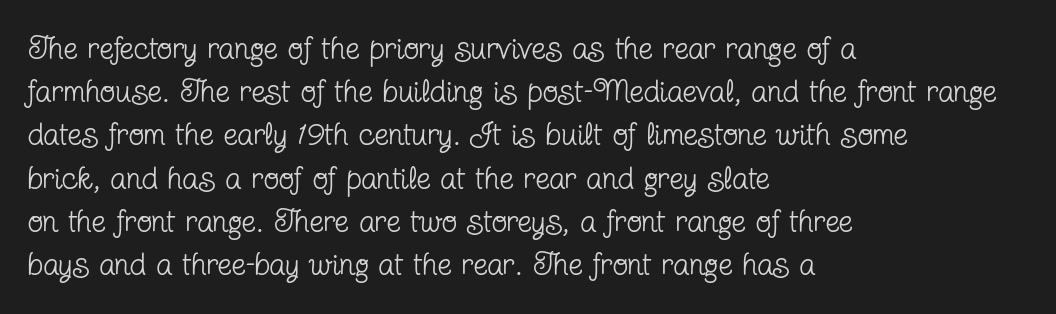
The passage shown stacks its lines at a standard gap. The weight would be labelled regular, book, light, or lighter still. Note the varied advance widths — an 'i' is clearly narrower than an 'm'. The rendering shows small feet on the letterforms — a serif design. Caption: multi-line text, flush left, ragged right.
